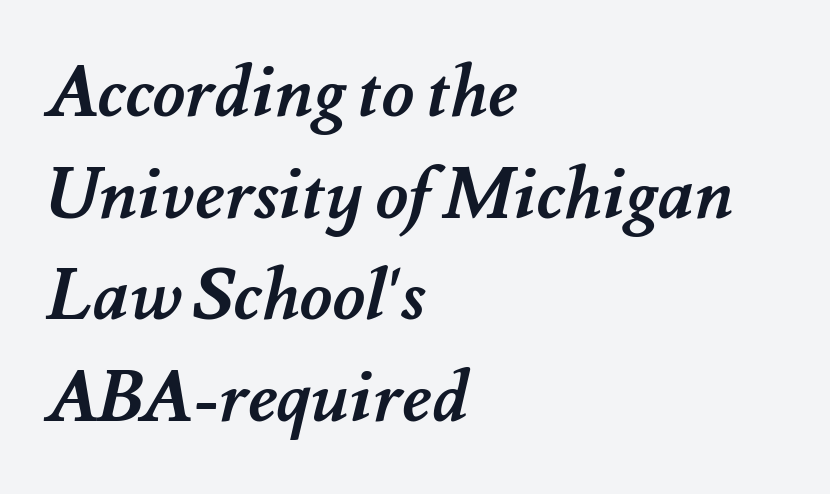
{"bold": "yes", "weight": "semibold", "width": "normal", "stroke_contrast": "medium", "x_height": "small", "monospaced": "no", "underline": "no", "align": "left", "line_spacing": "normal", "line_spacing_ratio": 1.43, "letter_spacing": "normal", "letter_spacing_em": 0.0, "glyph_px": 71}
